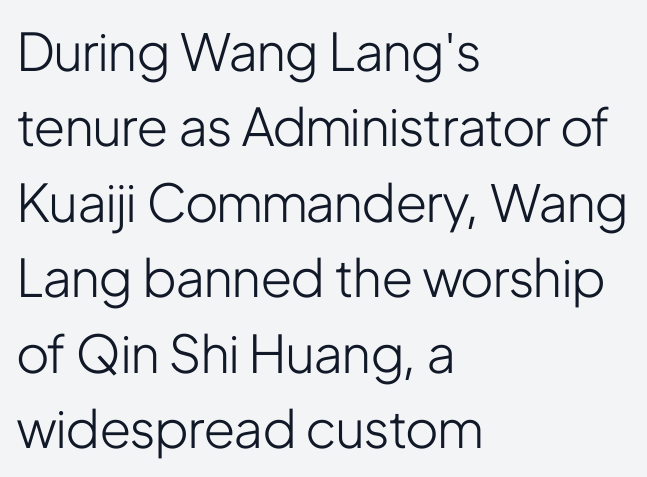
These lines stack with their left ends in a neat column. The letterforms sit shoulder to shoulder at normal distance. Rows of type keep a routine distance in the vertical direction. The letterforms sit at book weight or below. The rendering uses natural spacing where letterforms have individual widths.
